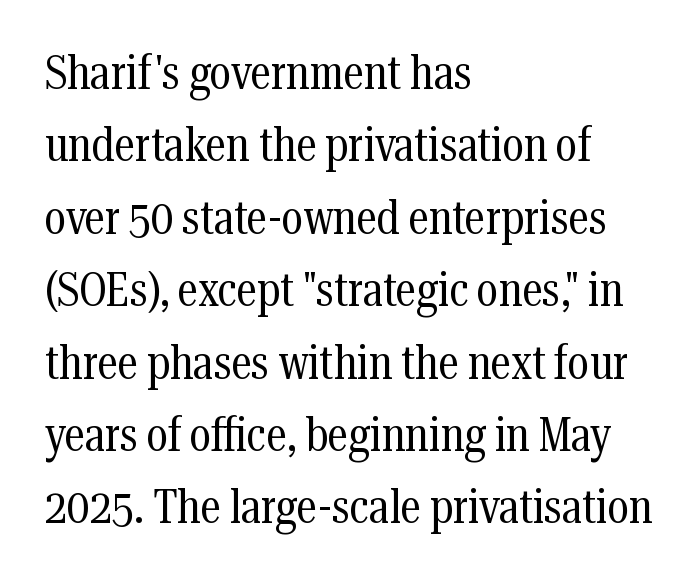
The image shows 47 px regular-weight, condensed serif type, upright; set left-aligned, normal line spacing (1.54x), normal letter spacing, not underlined; medium stroke contrast and a medium x-height.
